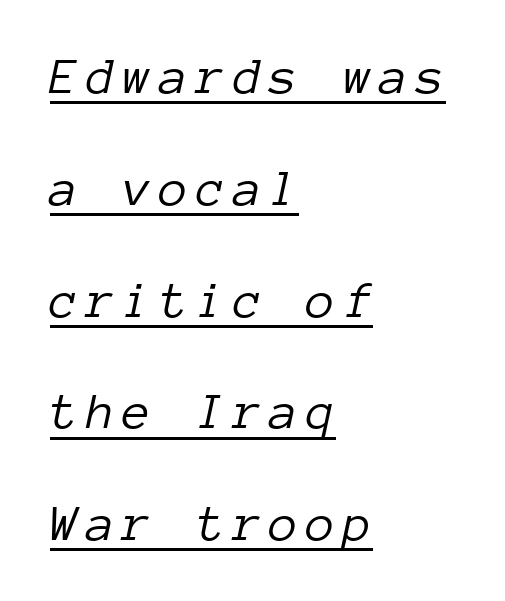
{"italic": "yes", "lean": "right", "slant_degrees": 12, "bold": "no", "weight": "light", "width": "normal", "stroke_contrast": "low", "x_height": "medium", "monospaced": "yes", "underline": "yes", "align": "left", "line_spacing": "loose", "line_spacing_ratio": 2.15, "glyph_px": 52}
